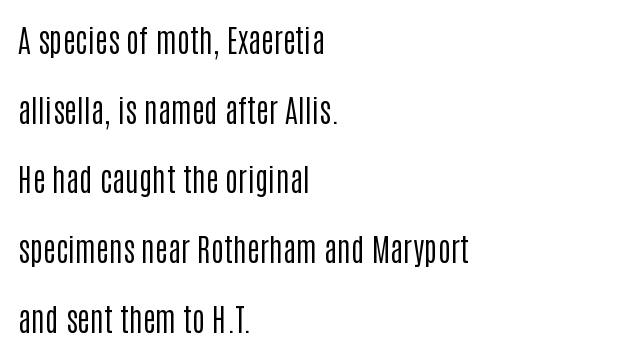
Note the varied advance widths — an 'i' is clearly narrower than an 'm'. The paragraph shown leans on its left margin. In terms of posture, this sample is upright. Descenders hang freely into open space.
